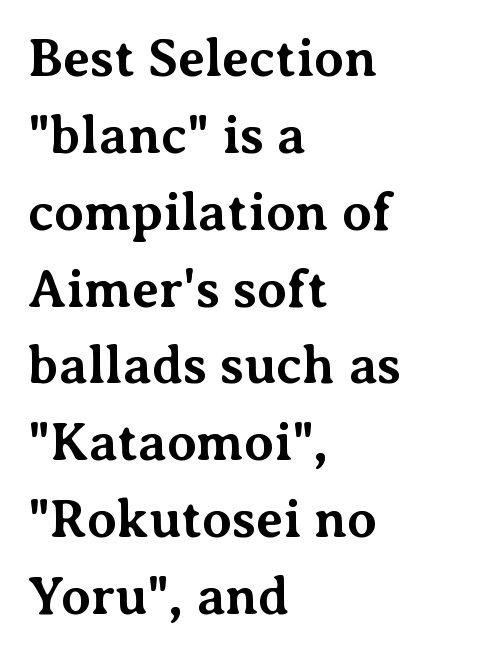
Are there feet on the stems? There are — it's a serif. These lines were composed using upright roman letters. Descender tails drop into unmarked territory. You could call the tracking neutral — neither tight nor loose.
